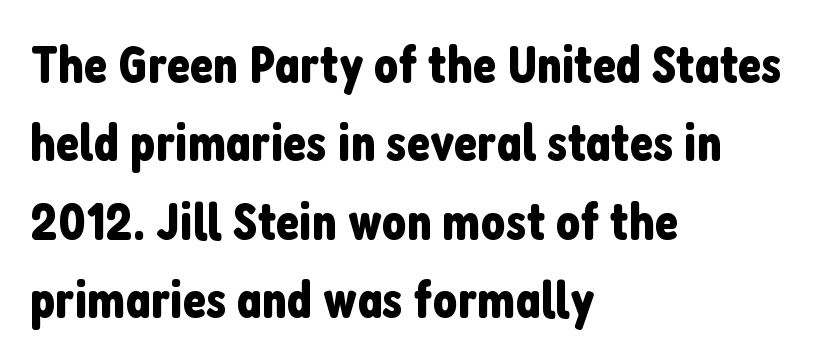
The image shows 54 px condensed sans-serif type, upright; set left-aligned, normal line spacing (1.45x), normal letter spacing, not underlined; low stroke contrast and a medium x-height.
